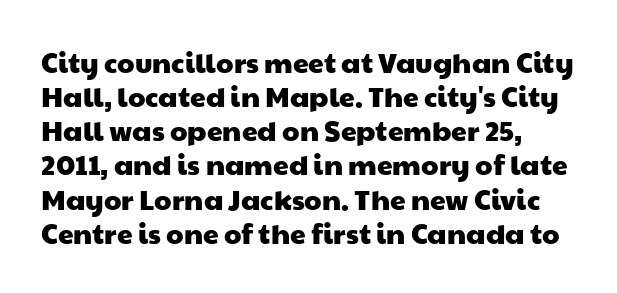
The image shows 28 px wide sans-serif type; set line spacing 1.22x, normal letter spacing, not underlined; low stroke contrast and a medium x-height.
